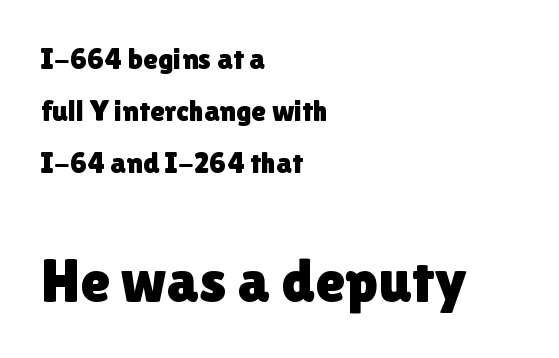
{"serif": "no", "italic": "no", "width": "normal", "stroke_contrast": "low", "x_height": "medium", "monospaced": "no", "underline": "no", "align": "left", "line_spacing_ratio": 1.73, "letter_spacing": "normal", "letter_spacing_em": 0.0, "larger_block": "second", "size_ratio": 2.03, "glyph_px": 61}
